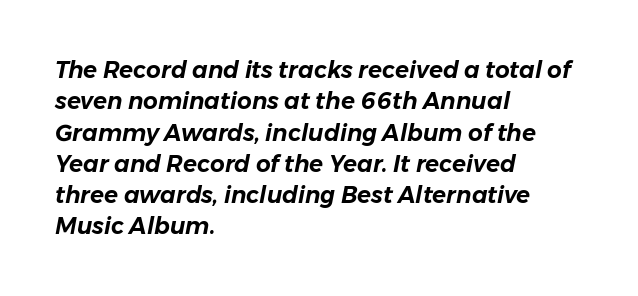
Q: Is the text italic (slanted)? A: Yes, it leans right by about 11 degrees.
Q: Is the text underlined? A: No.
Q: How is the paragraph aligned? A: Left-aligned.
Q: Is the spacing between letters normal or unusually wide? A: Normal.
Q: Is the spacing between lines tight, normal or loose? A: Normal.
